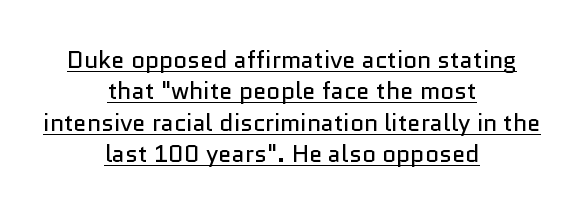
{"italic": "no", "bold": "no", "underline": "yes", "align": "center", "line_spacing": "normal", "line_spacing_ratio": 1.31, "letter_spacing": "normal", "letter_spacing_em": 0.0, "glyph_px": 24}
